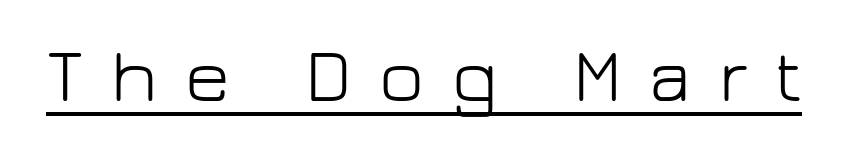
Q: Is the text bold? A: No.
Q: Is the text italic (slanted)? A: No, it is upright.
Q: Is the typeface a serif or a sans-serif typeface? A: Sans-serif.
Q: Is the text underlined? A: Yes.
Q: Is the spacing between letters normal or unusually wide? A: Unusually wide.
Q: Width (condensed, normal, or wide)? A: Normal.
Q: Stroke contrast? A: Low.
Q: x-height? A: Medium.
Q: Monospaced? A: No.
